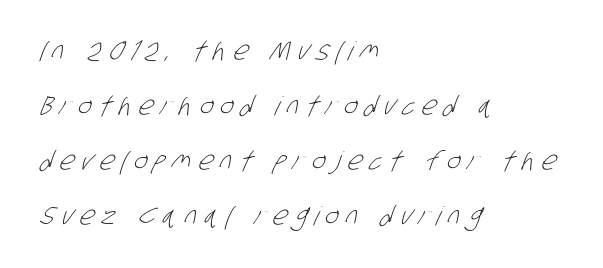
{"bold": "no", "underline": "no", "align": "left", "line_spacing": "loose", "line_spacing_ratio": 2.11, "letter_spacing": "wide", "letter_spacing_em": 0.28, "glyph_px": 26}
